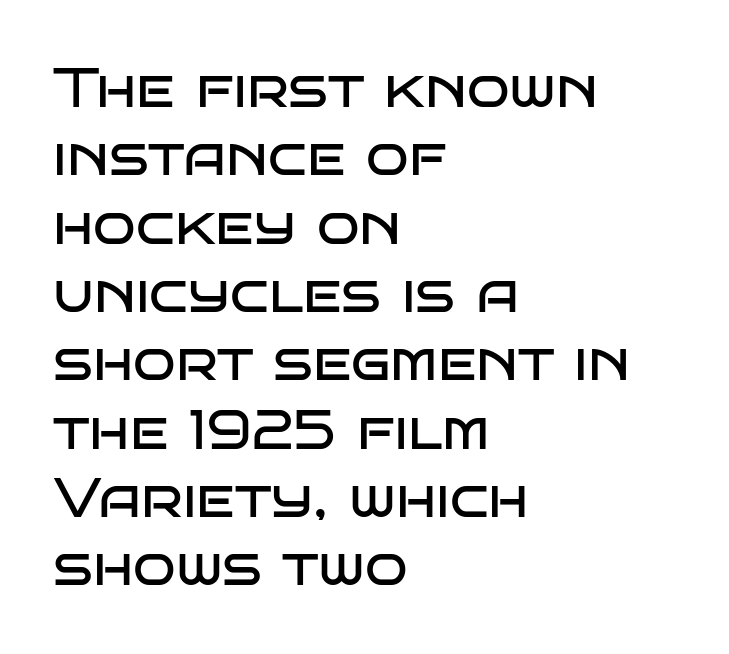
Q: Is the text bold? A: No.
Q: Is the text italic (slanted)? A: No, it is upright.
Q: Is the typeface a serif or a sans-serif typeface? A: Sans-serif.
Q: Is the text underlined? A: No.
Q: How is the paragraph aligned? A: Left-aligned.
Q: Is the spacing between letters normal or unusually wide? A: Normal.
Q: Width (condensed, normal, or wide)? A: Wide.
Q: Stroke contrast? A: Low.
Q: x-height? A: Large.
Q: Monospaced? A: No.
